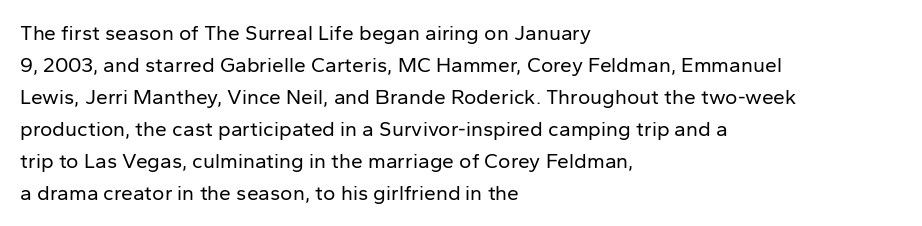
Vertical strokes here are truly vertical. The paragraph has a hard left edge and a soft right edge. The rendering uses a moderate line-height, typical for paragraphs. The cut favours lightness, reaching ordinary text weight at its darkest.
